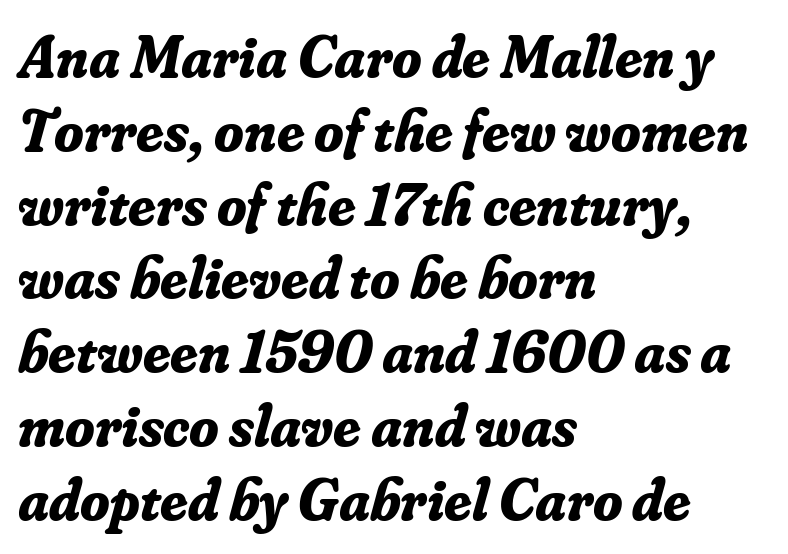
{"serif": "yes", "italic": "yes", "lean": "right", "slant_degrees": 16, "bold": "yes", "weight": "bold", "width": "normal", "stroke_contrast": "low", "x_height": "small", "monospaced": "no", "underline": "no", "align": "left", "line_spacing_ratio": 1.23, "letter_spacing": "normal", "letter_spacing_em": 0.0, "glyph_px": 60}
